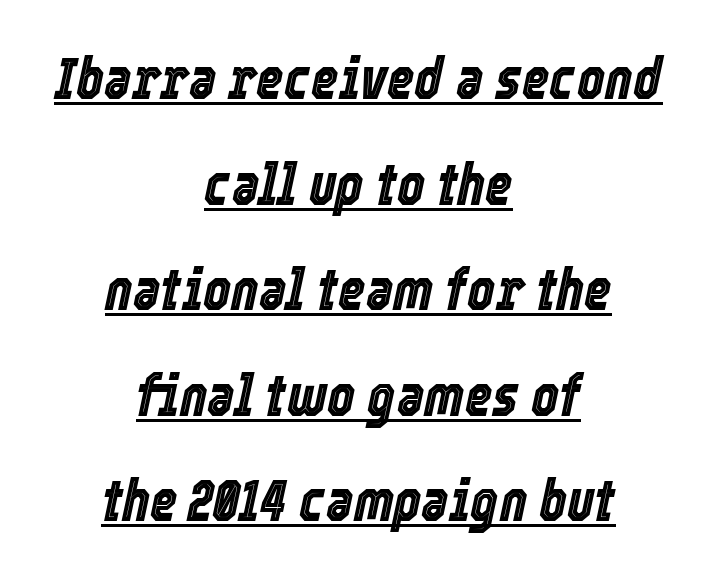
Q: Is the text italic (slanted)? A: Yes, it leans right by about 12 degrees.
Q: Is the text underlined? A: Yes.
Q: How is the paragraph aligned? A: Centered.
Q: Is the spacing between letters normal or unusually wide? A: Normal.
Q: Width (condensed, normal, or wide)? A: Condensed.
Q: x-height? A: Medium.
Q: Monospaced? A: No.
